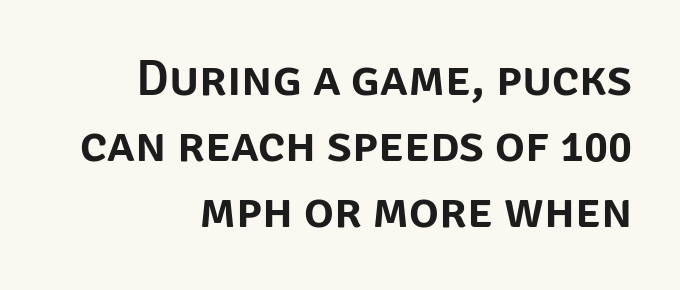
{"serif": "no", "italic": "no", "width": "normal", "stroke_contrast": "low", "x_height": "large", "monospaced": "no", "underline": "no", "align": "right", "line_spacing": "normal", "line_spacing_ratio": 1.32, "letter_spacing": "normal", "letter_spacing_em": 0.0, "glyph_px": 50}
